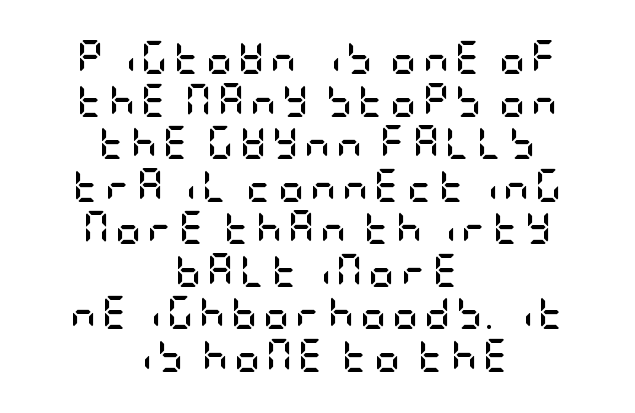
{"serif": "no", "italic": "no", "bold": "yes", "weight": "semibold", "width": "condensed", "stroke_contrast": "low", "x_height": "large", "underline": "no", "align": "center", "line_spacing": "normal", "line_spacing_ratio": 1.29, "glyph_px": 33}
